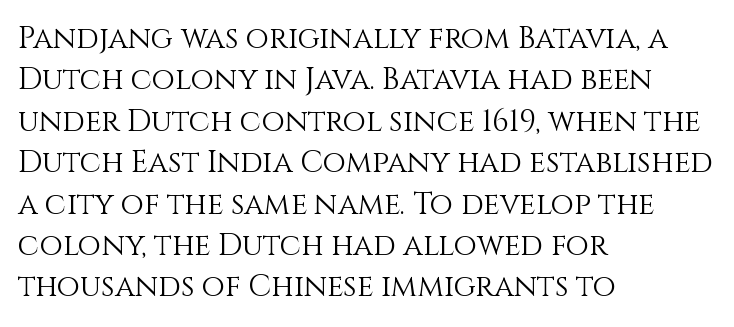
Q: Is the text bold? A: No.
Q: Is the text italic (slanted)? A: No, it is upright.
Q: Is the text underlined? A: No.
Q: How is the paragraph aligned? A: Left-aligned.
Q: Is the spacing between letters normal or unusually wide? A: Normal.
Q: Is the spacing between lines tight, normal or loose? A: Normal.
Q: Width (condensed, normal, or wide)? A: Normal.
Q: Stroke contrast? A: Medium.
Q: x-height? A: Large.
Q: Monospaced? A: No.
